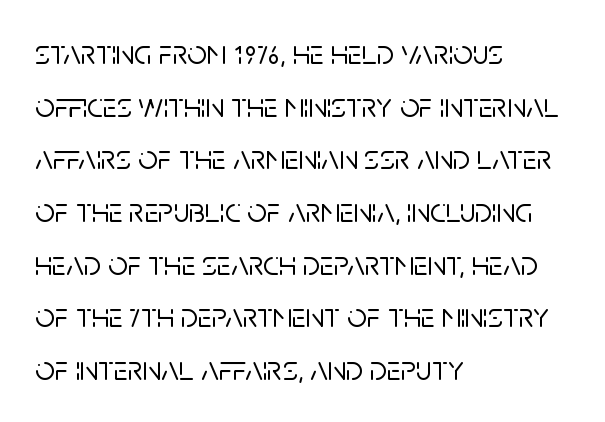
{"serif": "no", "italic": "no", "width": "normal", "stroke_contrast": "low", "x_height": "large", "monospaced": "no", "underline": "no", "align": "left", "line_spacing": "normal", "line_spacing_ratio": 1.55, "letter_spacing": "normal", "letter_spacing_em": 0.0, "glyph_px": 34}
